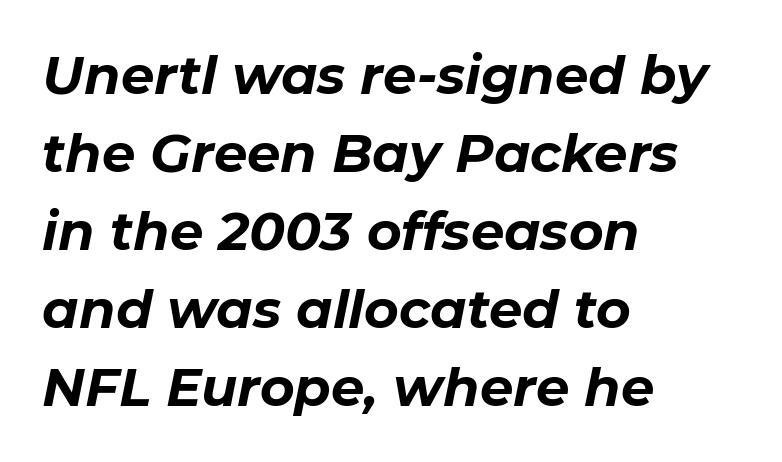
The image shows 53 px bold type, italic (leaning right); set left-aligned, normal line spacing (1.47x), normal letter spacing, not underlined; low stroke contrast and a medium x-height.
